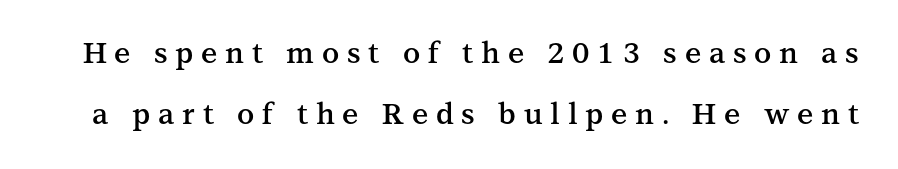
The image shows 29 px semibold serif type, upright; set loose line spacing (2.09x), unusually wide letter spacing (+0.27 em), not underlined; medium stroke contrast and a medium x-height.
